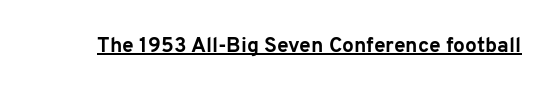
{"italic": "no", "bold": "yes", "underline": "yes", "letter_spacing": "normal", "letter_spacing_em": 0.0, "glyph_px": 21}
